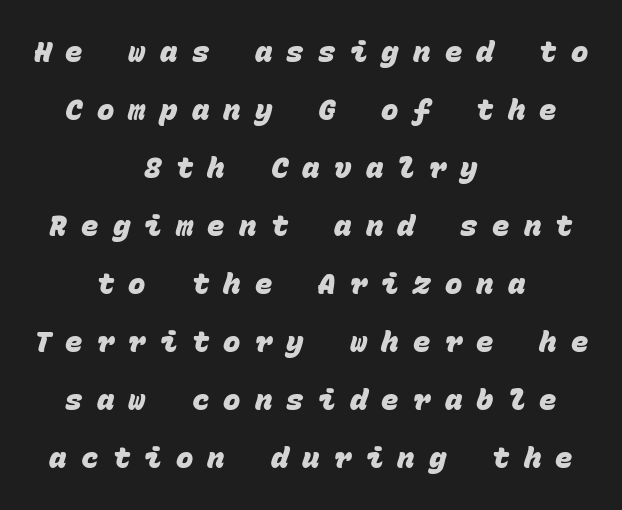
Q: Is the text bold? A: Yes.
Q: Is the typeface a serif or a sans-serif typeface? A: Sans-serif.
Q: Is the text underlined? A: No.
Q: How is the paragraph aligned? A: Centered.
Q: Is the spacing between letters normal or unusually wide? A: Unusually wide.
Q: Is the spacing between lines tight, normal or loose? A: Loose.
Q: Width (condensed, normal, or wide)? A: Normal.
Q: Stroke contrast? A: Low.
Q: x-height? A: Large.
Q: Monospaced? A: Yes.
